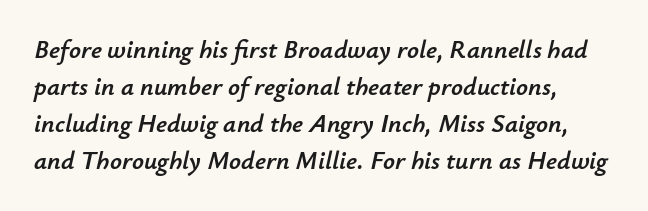
The image shows 26 px text type, italic (leaning right); set normal line spacing (1.42x), normal letter spacing, not underlined.
